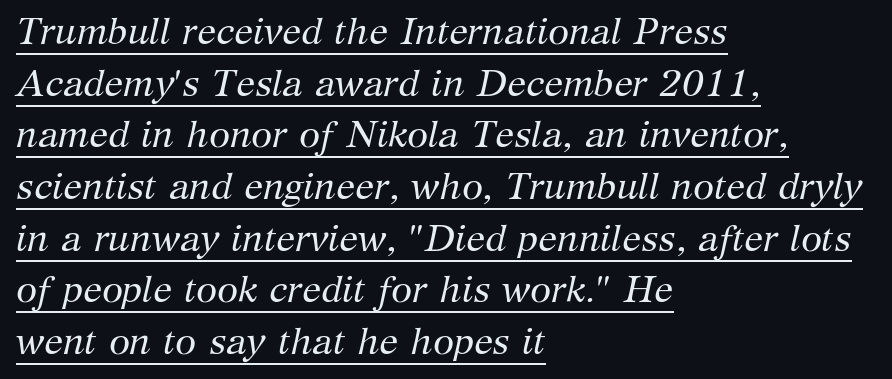
Q: Is the text bold? A: No.
Q: Is the text italic (slanted)? A: Yes, it leans right by about 12 degrees.
Q: Is the typeface a serif or a sans-serif typeface? A: Serif.
Q: Is the text underlined? A: Yes.
Q: How is the paragraph aligned? A: Left-aligned.
Q: Is the spacing between letters normal or unusually wide? A: Normal.
Q: Is the spacing between lines tight, normal or loose? A: Normal.
Q: Width (condensed, normal, or wide)? A: Normal.
Q: Stroke contrast? A: Medium.
Q: x-height? A: Medium.
Q: Monospaced? A: No.
